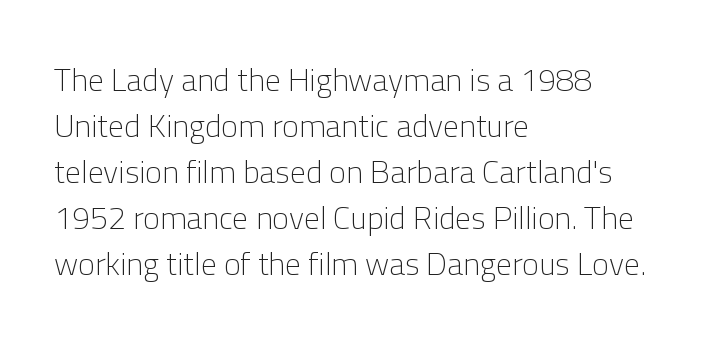
{"serif": "no", "italic": "no", "bold": "no", "weight": "light", "width": "normal", "stroke_contrast": "low", "x_height": "medium", "monospaced": "no", "underline": "no", "align": "left", "line_spacing": "normal", "line_spacing_ratio": 1.44, "letter_spacing": "normal", "letter_spacing_em": 0.0, "glyph_px": 32}
